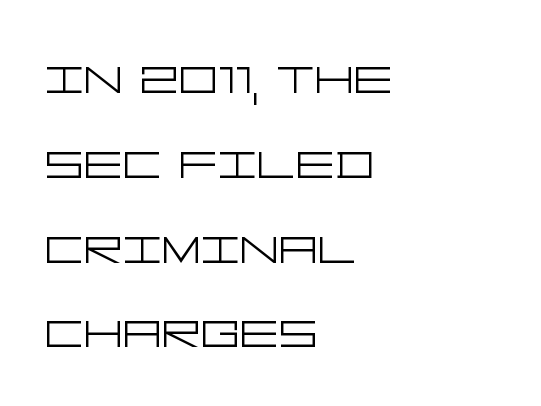
The image shows 61 px light, wide sans-serif type, upright; set left-aligned, normal line spacing (1.39x), normal letter spacing, not underlined; low stroke contrast and a large x-height.
